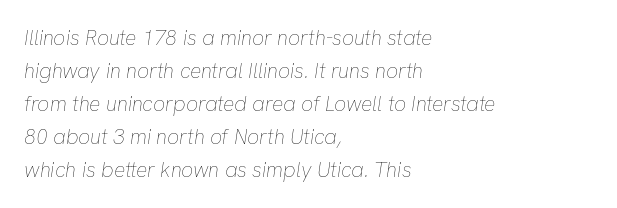
The image shows 21 px text type, italic (leaning right); set left-aligned, normal line spacing (1.57x), normal letter spacing, not underlined.
